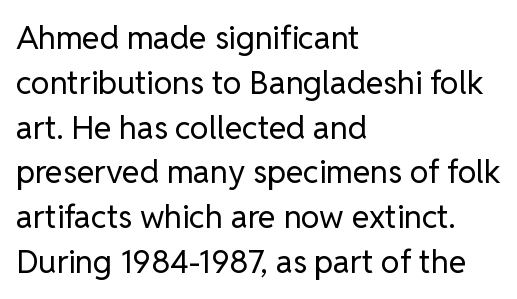
The image shows 32 px regular-weight sans-serif type, upright; set left-aligned, normal line spacing (1.4x), normal letter spacing, not underlined; low stroke contrast and a medium x-height.
